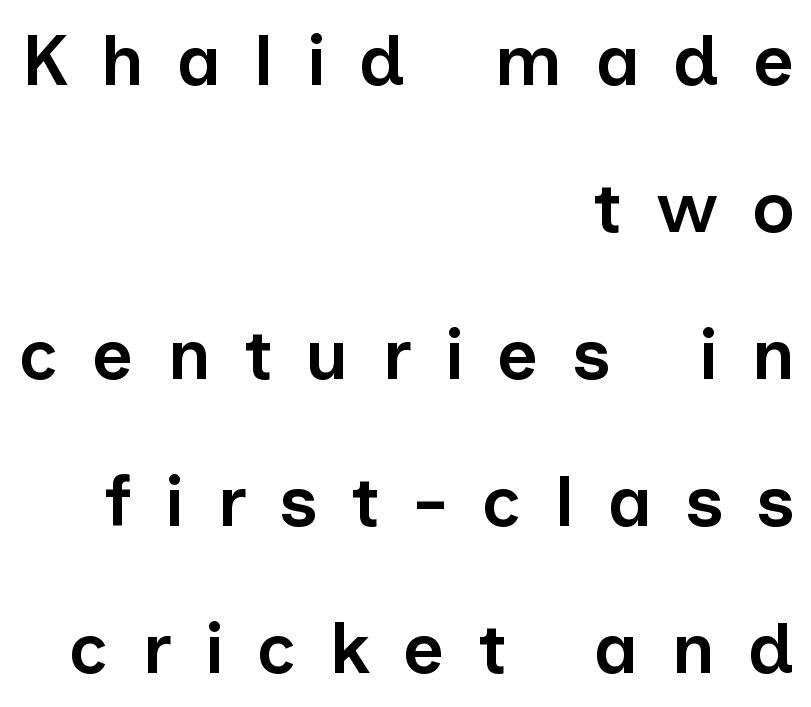
Characters remain perfectly vertical along every line. Horizontal bands of white between lines are thick stripes. Do the characters align in a grid? No, the font is proportional. What stands out about the letter spacing? Its width — letters are far apart. The letters are semibold — heavier than regular but short of a full bold.
